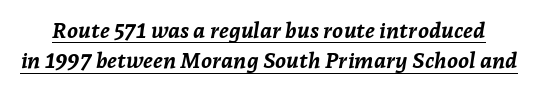
Q: Is the text bold? A: Yes.
Q: Is the text italic (slanted)? A: Yes, it leans right by about 7 degrees.
Q: Is the text underlined? A: Yes.
Q: Is the spacing between letters normal or unusually wide? A: Normal.
Q: Is the spacing between lines tight, normal or loose? A: Normal.
